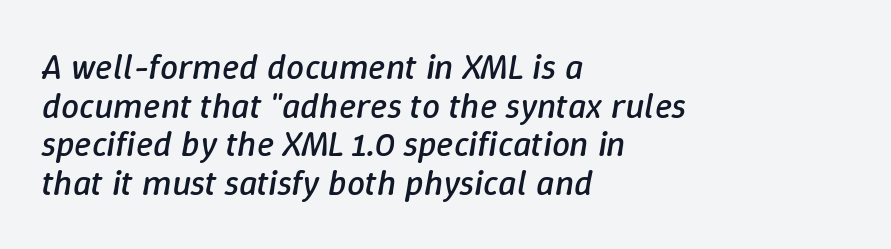
{"italic": "yes", "lean": "right", "slant_degrees": 9, "bold": "no", "weight": "regular", "width": "normal", "stroke_contrast": "low", "x_height": "medium", "monospaced": "no", "underline": "no", "align": "left", "line_spacing": "tight", "line_spacing_ratio": 1.07, "letter_spacing": "normal", "letter_spacing_em": 0.0, "glyph_px": 36}
